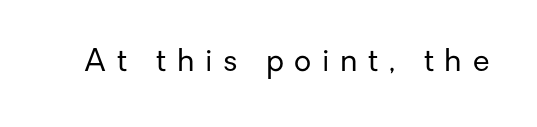
Q: Is the text bold? A: No.
Q: Is the text italic (slanted)? A: No, it is upright.
Q: Is the typeface a serif or a sans-serif typeface? A: Sans-serif.
Q: Is the text underlined? A: No.
Q: Is the spacing between letters normal or unusually wide? A: Unusually wide.
Q: Width (condensed, normal, or wide)? A: Normal.
Q: Stroke contrast? A: Low.
Q: x-height? A: Medium.
Q: Monospaced? A: No.
